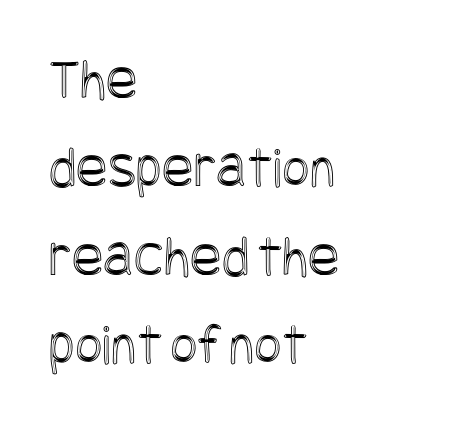
{"italic": "no", "width": "condensed", "x_height": "large", "underline": "no", "align": "left", "line_spacing": "normal", "line_spacing_ratio": 1.5, "letter_spacing": "normal", "letter_spacing_em": 0.0, "glyph_px": 59}
